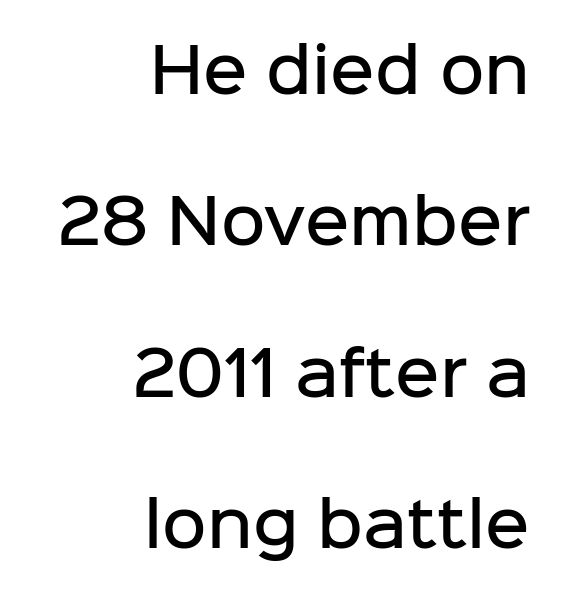
The image shows 61 px semibold sans-serif type, upright; set right-aligned, loose line spacing (2.48x), normal letter spacing, not underlined; low stroke contrast and a medium x-height.
